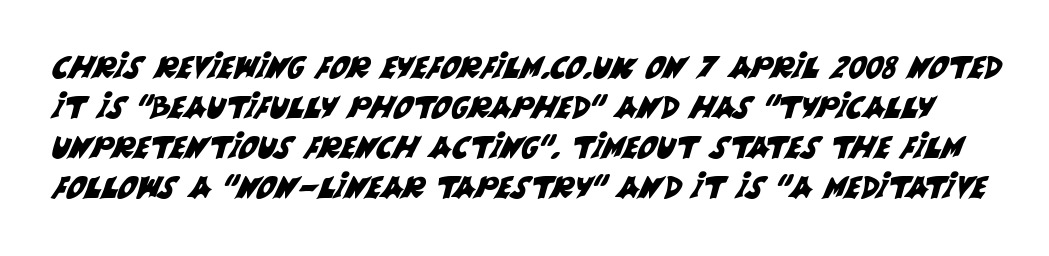
Q: Is the typeface a serif or a sans-serif typeface? A: Sans-serif.
Q: Is the text underlined? A: No.
Q: Is the spacing between letters normal or unusually wide? A: Normal.
Q: Is the spacing between lines tight, normal or loose? A: Normal.
Q: Width (condensed, normal, or wide)? A: Normal.
Q: Stroke contrast? A: Medium.
Q: x-height? A: Large.
Q: Monospaced? A: No.
